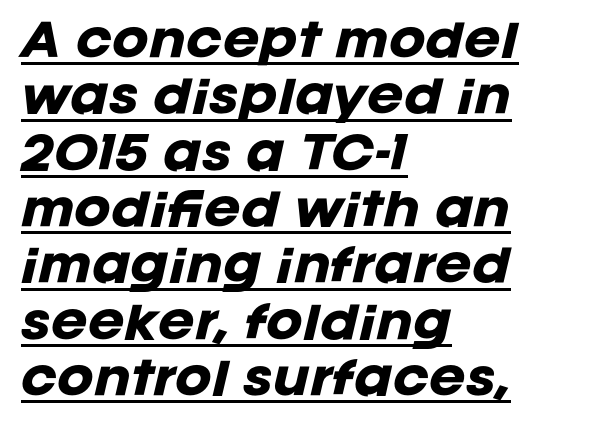
Q: Is the text bold? A: Yes.
Q: Is the text italic (slanted)? A: Yes, it leans right by about 12 degrees.
Q: Is the text underlined? A: Yes.
Q: How is the paragraph aligned? A: Left-aligned.
Q: Is the spacing between letters normal or unusually wide? A: Normal.
Q: Is the spacing between lines tight, normal or loose? A: Normal.
Q: Width (condensed, normal, or wide)? A: Normal.
Q: Stroke contrast? A: Low.
Q: x-height? A: Large.
Q: Monospaced? A: No.
